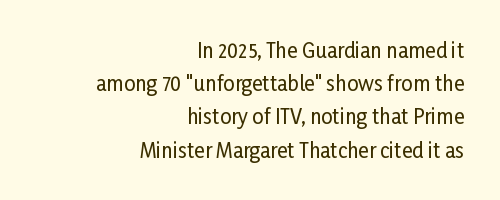
The compositor pushed each line to the right boundary. Notice how the stems are strictly vertical — no italics here. Caption: standard tracking, unaltered. Honestly, the row spacing looks completely unremarkable. Plain, unruled lines of type.
